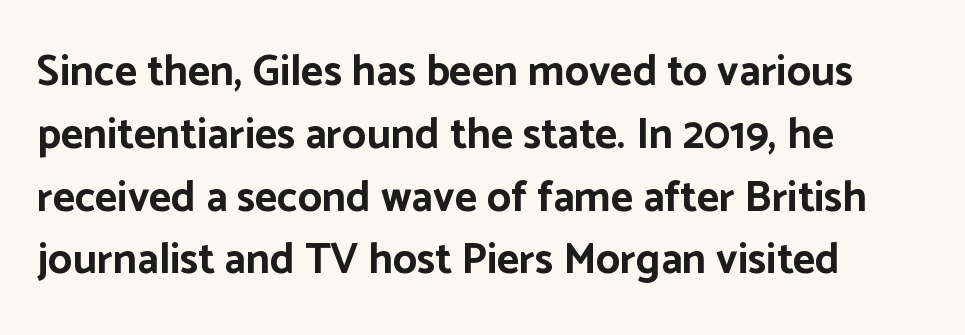
The text was rendered using a sans face with plain stroke endings. These lines were composed using upright roman letters. The designer left line spacing at the default. Look at the stroke-to-counter ratio: heavy, a bold. A classic flush-left, rag-right setting is used for this passage. Default kerning and tracking; the words read as compact shapes.
